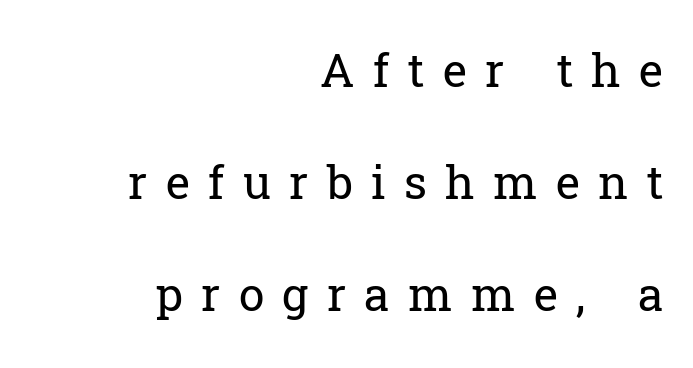
The image shows 46 px regular-weight serif type, upright; set right-aligned, loose line spacing (2.43x), unusually wide letter spacing (+0.4 em), not underlined; low stroke contrast and a medium x-height.
